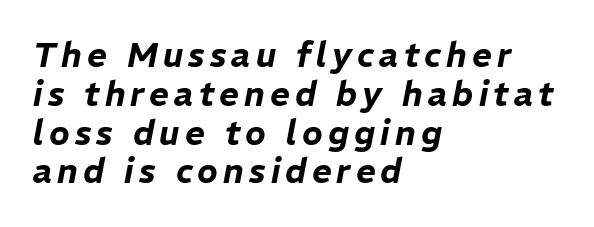
{"italic": "yes", "lean": "right", "slant_degrees": 11, "width": "normal", "stroke_contrast": "low", "x_height": "medium", "monospaced": "no", "underline": "no", "align": "left", "line_spacing": "tight", "line_spacing_ratio": 1.14, "glyph_px": 34}
